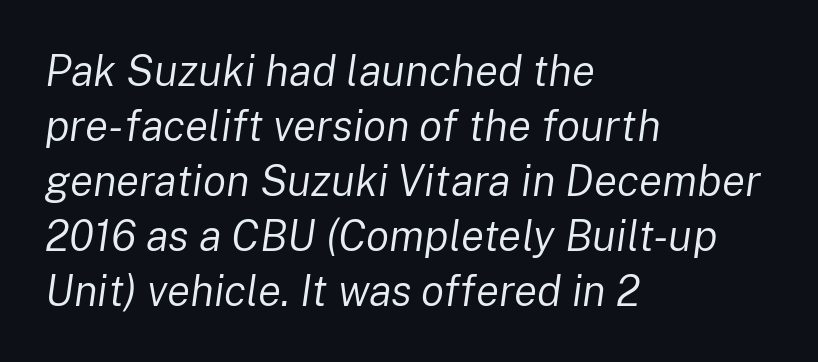
{"italic": "yes", "lean": "right", "slant_degrees": 8, "bold": "no", "weight": "regular", "width": "normal", "stroke_contrast": "low", "x_height": "medium", "monospaced": "no", "underline": "no", "align": "left", "line_spacing": "normal", "line_spacing_ratio": 1.28, "letter_spacing": "normal", "letter_spacing_em": 0.0, "glyph_px": 43}
